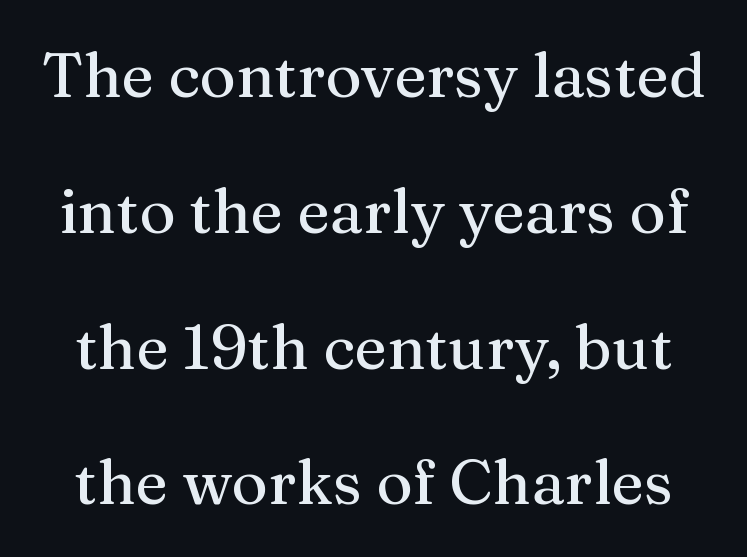
{"serif": "yes", "italic": "no", "width": "normal", "stroke_contrast": "medium", "x_height": "medium", "monospaced": "no", "underline": "no", "line_spacing": "loose", "line_spacing_ratio": 2.19, "letter_spacing": "normal", "letter_spacing_em": 0.0, "glyph_px": 62}
